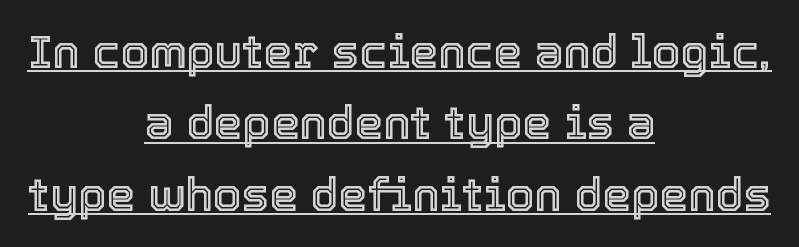
Vertical strokes here are truly vertical. Horizontal bands of white between lines are of average thickness. The lines are quadded center. The rendering uses the underline text-decoration. A typesetter would call this proportional, since set widths differ per character.
